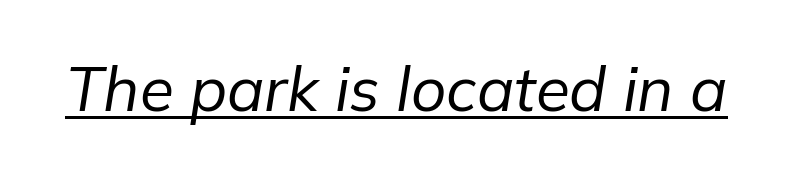
Q: Is the text bold? A: No.
Q: Is the text italic (slanted)? A: Yes, it leans right by about 9 degrees.
Q: Is the text underlined? A: Yes.
Q: Is the spacing between letters normal or unusually wide? A: Normal.
Q: Width (condensed, normal, or wide)? A: Normal.
Q: Stroke contrast? A: Low.
Q: x-height? A: Medium.
Q: Monospaced? A: No.
